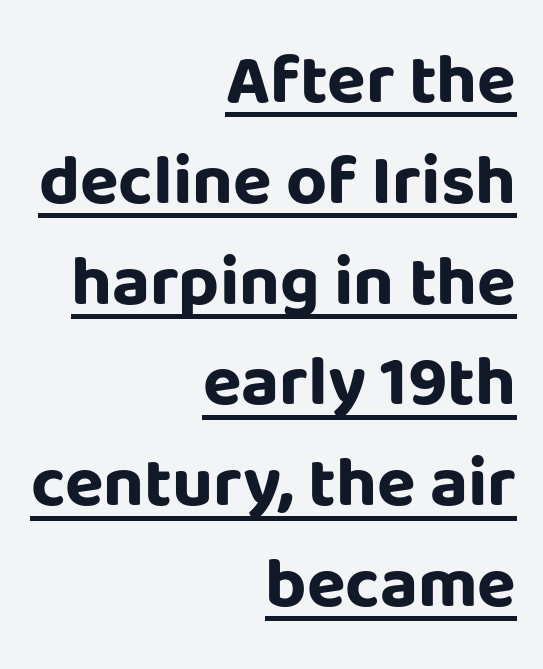
Q: Is the text bold? A: Yes.
Q: Is the text italic (slanted)? A: No, it is upright.
Q: Is the typeface a serif or a sans-serif typeface? A: Sans-serif.
Q: Is the text underlined? A: Yes.
Q: How is the paragraph aligned? A: Right-aligned.
Q: Is the spacing between letters normal or unusually wide? A: Normal.
Q: Is the spacing between lines tight, normal or loose? A: Normal.
Q: Width (condensed, normal, or wide)? A: Normal.
Q: Stroke contrast? A: Low.
Q: x-height? A: Large.
Q: Monospaced? A: No.
